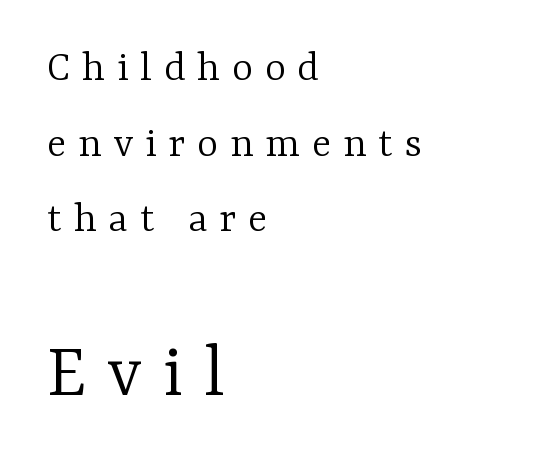
Q: Is the text bold? A: No.
Q: Is the text italic (slanted)? A: No, it is upright.
Q: Is the typeface a serif or a sans-serif typeface? A: Serif.
Q: Is the text underlined? A: No.
Q: How is the paragraph aligned? A: Left-aligned.
Q: Is the spacing between letters normal or unusually wide? A: Unusually wide.
Q: Is the spacing between lines tight, normal or loose? A: Normal.
Q: Which block of text is set in a larger size, the first (top) or the second (bottom)? A: The second (bottom) one.
Q: Width (condensed, normal, or wide)? A: Normal.
Q: Stroke contrast? A: Low.
Q: x-height? A: Medium.
Q: Monospaced? A: No.
